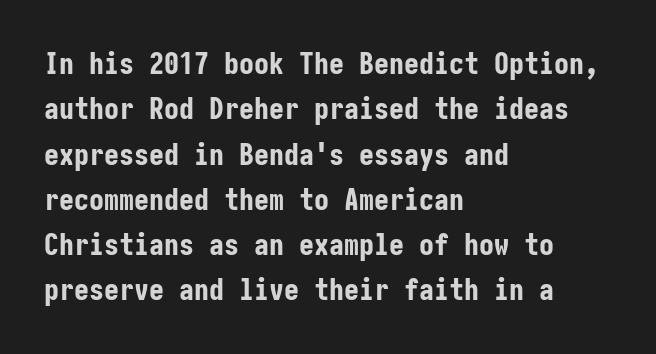
Q: Is the text bold? A: Yes.
Q: Is the text italic (slanted)? A: No, it is upright.
Q: Is the typeface a serif or a sans-serif typeface? A: Sans-serif.
Q: Is the text underlined? A: No.
Q: How is the paragraph aligned? A: Left-aligned.
Q: Is the spacing between letters normal or unusually wide? A: Normal.
Q: Is the spacing between lines tight, normal or loose? A: Normal.
Q: Width (condensed, normal, or wide)? A: Condensed.
Q: Stroke contrast? A: Low.
Q: x-height? A: Medium.
